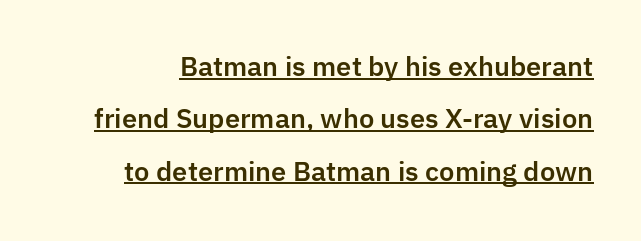
{"italic": "no", "underline": "yes", "line_spacing": "loose", "line_spacing_ratio": 2.01, "letter_spacing": "normal", "letter_spacing_em": 0.0, "glyph_px": 26}
